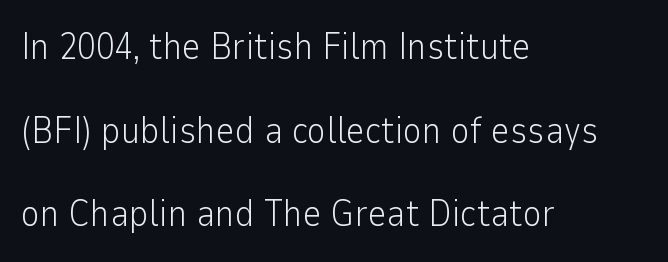
Q: Is the text bold? A: No.
Q: Is the text italic (slanted)? A: No, it is upright.
Q: Is the typeface a serif or a sans-serif typeface? A: Sans-serif.
Q: Is the text underlined? A: No.
Q: How is the paragraph aligned? A: Left-aligned.
Q: Is the spacing between letters normal or unusually wide? A: Normal.
Q: Is the spacing between lines tight, normal or loose? A: Loose.
Q: Width (condensed, normal, or wide)? A: Normal.
Q: Stroke contrast? A: Low.
Q: x-height? A: Medium.
Q: Monospaced? A: No.
